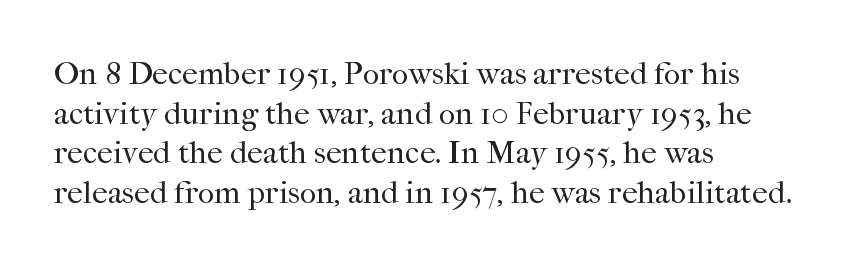
The image shows 32 px regular-weight serif type, upright; set left-aligned, line spacing 1.24x, normal letter spacing, not underlined; high stroke contrast and a medium x-height.
